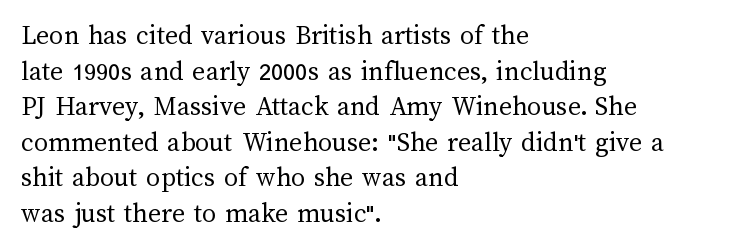
The weight would be labelled regular, book, light, or lighter still. A typesetter would call this proportional, since set widths differ per character. Quick note: interline space is typical. Short note: letters normally spaced. Posture: vertical.
